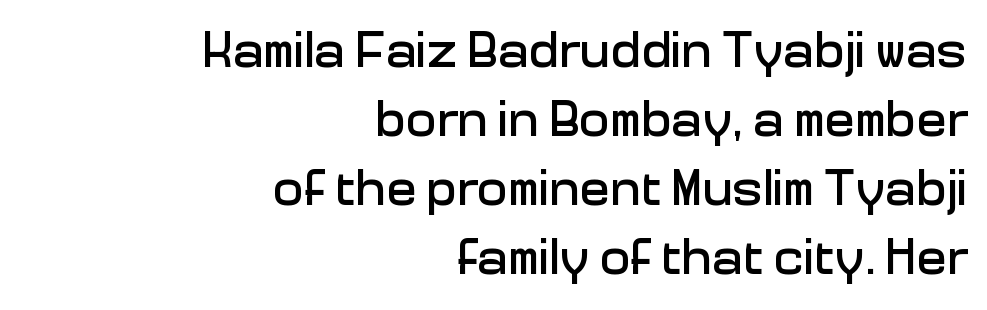
Line endings align vertically; line beginnings do not. This rendering leaves character spacing at its baseline value. The letters stand straight up with perfectly vertical stems. Note the varied advance widths — an 'i' is clearly narrower than an 'm'. The zone under the glyphs is completely vacant.
